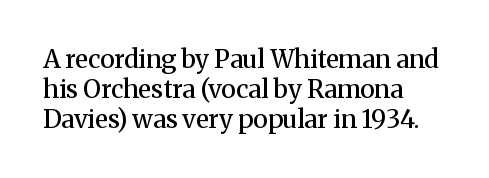
The image shows 25 px text type, upright; set left-aligned, line spacing 1.2x, normal letter spacing, not underlined.
